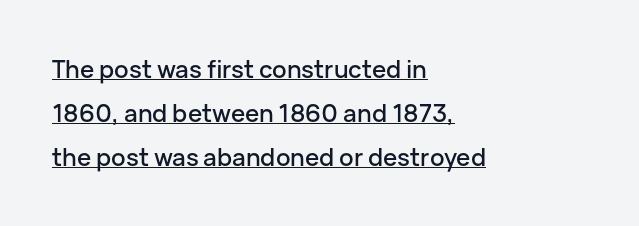
Q: Is the text italic (slanted)? A: No, it is upright.
Q: Is the text underlined? A: Yes.
Q: How is the paragraph aligned? A: Left-aligned.
Q: Is the spacing between letters normal or unusually wide? A: Normal.
